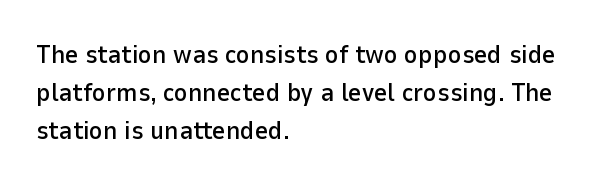
The image shows 26 px text type, upright; set left-aligned, normal line spacing (1.47x), normal letter spacing, not underlined.
